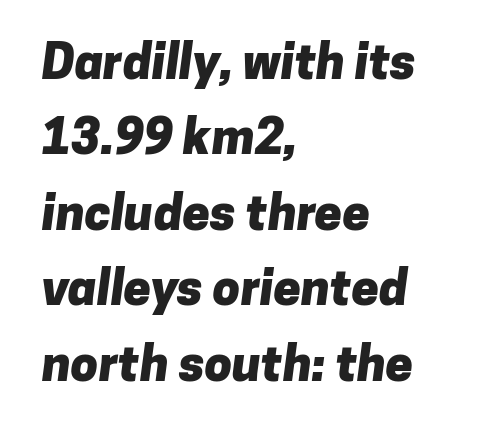
Does the weight exceed regular? Yes, all the way to bold. Any mark beneath the type? The region is blank. Type style note: lacks serifs. Leftover space on each line is placed entirely after the last word. Notice how descenders clear the ascenders below comfortably — that's standard leading. The rendering uses natural spacing where letterforms have individual widths.
